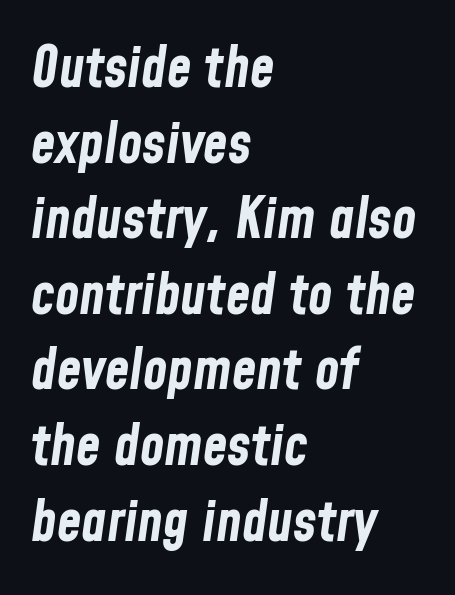
The image shows 56 px bold, condensed type, italic (leaning right); set left-aligned, normal line spacing (1.35x), normal letter spacing, not underlined; low stroke contrast and a medium x-height.
